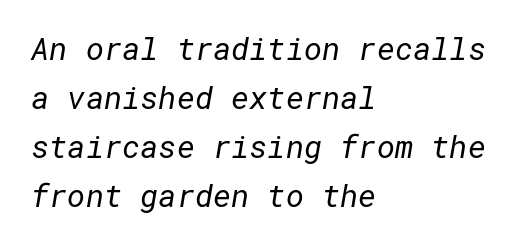
Normally led — the rows are evenly, conventionally spaced. On a weight scale, this lands at 450 or below. Does extra space separate the letters? No, they use regular spacing. Visually the block forms a straight wall on the left and a jagged coastline on the right. Beneath every word, the page is bare. This sample uses a sans-serif face.
